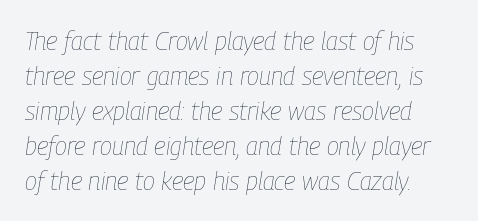
{"italic": "yes", "lean": "right", "slant_degrees": 9, "bold": "no", "underline": "no", "line_spacing": "normal", "line_spacing_ratio": 1.4, "letter_spacing": "normal", "letter_spacing_em": 0.0, "glyph_px": 25}
